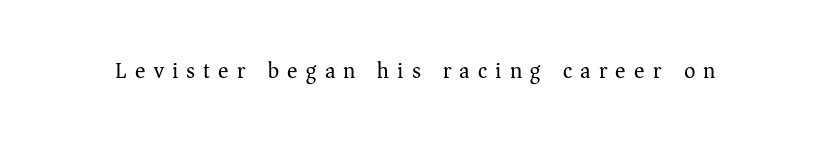
{"italic": "no", "bold": "no", "underline": "no", "letter_spacing": "wide", "letter_spacing_em": 0.37, "glyph_px": 22}
